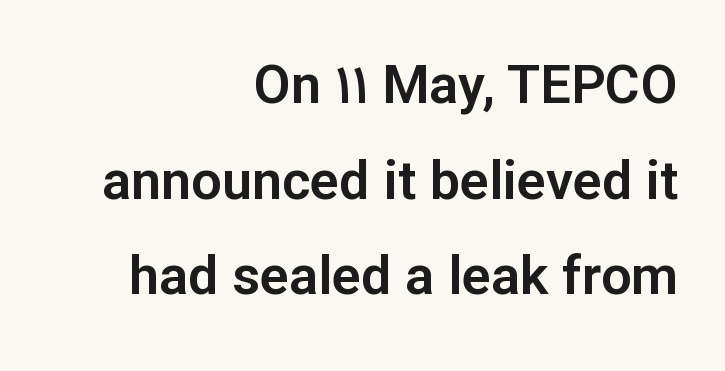
The ragged edge is on the left, which tells us the setting is flush right. Italic? Not at all — the glyphs are vertical. You could not count columns in this text — the font is proportionally spaced. Regarding serifs, this sample does without them. The baseline area is clear. Spacing between characters is what you'd get straight out of the box.
